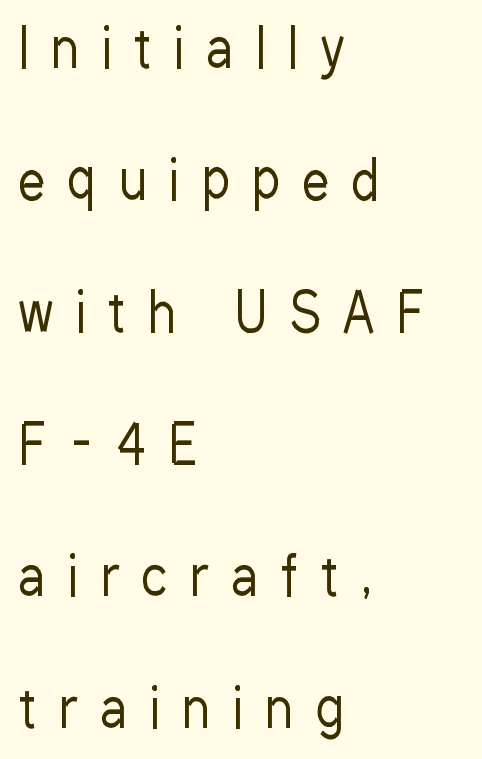
Q: Is the text bold? A: No.
Q: Is the text italic (slanted)? A: No, it is upright.
Q: Is the typeface a serif or a sans-serif typeface? A: Sans-serif.
Q: Is the text underlined? A: No.
Q: How is the paragraph aligned? A: Left-aligned.
Q: Is the spacing between letters normal or unusually wide? A: Unusually wide.
Q: Is the spacing between lines tight, normal or loose? A: Loose.
Q: Width (condensed, normal, or wide)? A: Condensed.
Q: Stroke contrast? A: Low.
Q: x-height? A: Medium.
Q: Monospaced? A: No.
